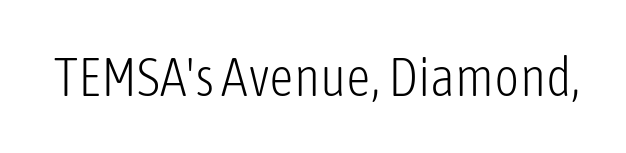
{"serif": "no", "italic": "no", "bold": "no", "weight": "light", "width": "condensed", "stroke_contrast": "low", "x_height": "medium", "monospaced": "no", "underline": "no", "letter_spacing": "normal", "letter_spacing_em": 0.0, "glyph_px": 54}
